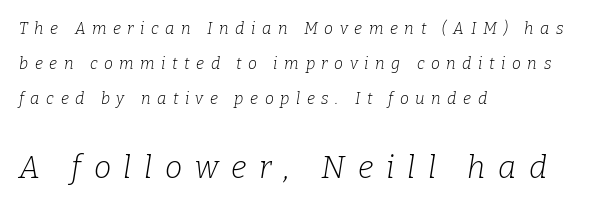
Q: Is the text bold? A: No.
Q: Is the text italic (slanted)? A: Yes, it leans right by about 9 degrees.
Q: Is the typeface a serif or a sans-serif typeface? A: Serif.
Q: Is the text underlined? A: No.
Q: How is the paragraph aligned? A: Left-aligned.
Q: Is the spacing between letters normal or unusually wide? A: Unusually wide.
Q: Is the spacing between lines tight, normal or loose? A: Loose.
Q: Which block of text is set in a larger size, the first (top) or the second (bottom)? A: The second (bottom) one.
Q: Width (condensed, normal, or wide)? A: Normal.
Q: Stroke contrast? A: Low.
Q: x-height? A: Medium.
Q: Monospaced? A: No.
